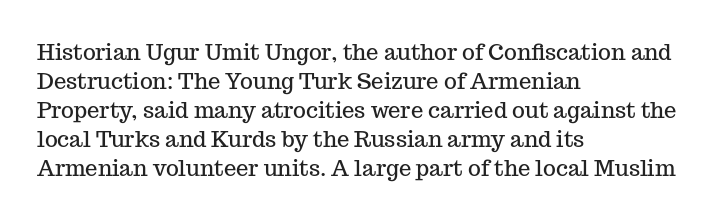
{"italic": "no", "underline": "no", "align": "left", "line_spacing": "normal", "line_spacing_ratio": 1.32, "letter_spacing": "normal", "letter_spacing_em": 0.0, "glyph_px": 22}
